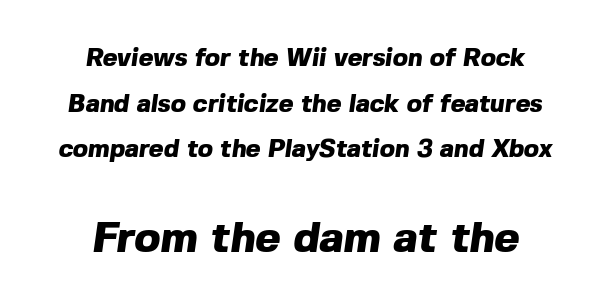
The image shows 43 px heavy sans-serif type; set line spacing 1.83x, normal letter spacing, not underlined; the second (bottom) block is 1.72x larger; a medium x-height.
